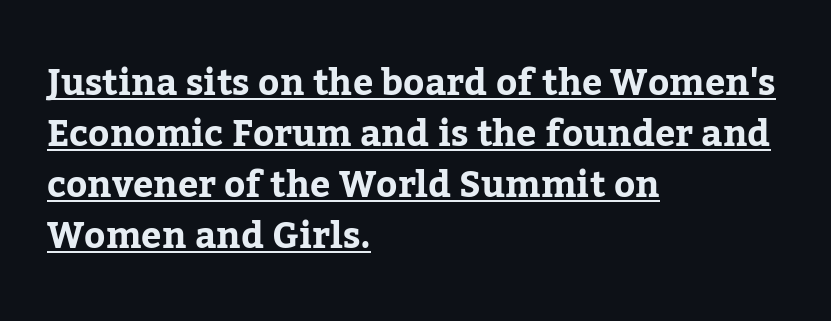
The image shows 36 px serif type, upright; set left-aligned, normal line spacing (1.42x), normal letter spacing, underlined; low stroke contrast and a medium x-height.
